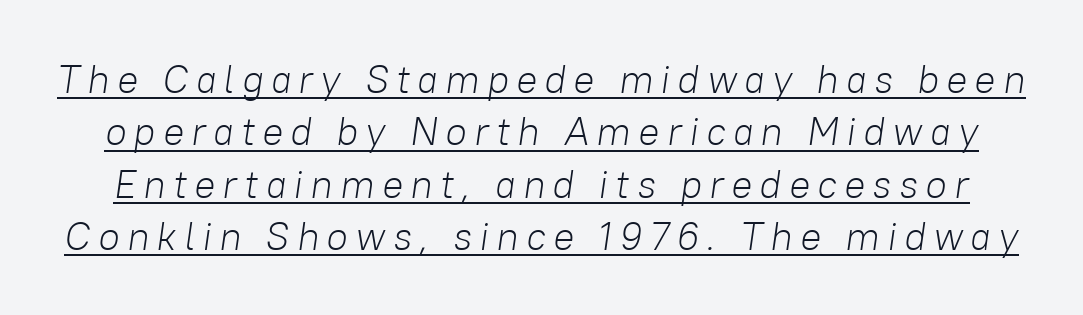
Q: Is the text bold? A: No.
Q: Is the text italic (slanted)? A: Yes, it leans right by about 8 degrees.
Q: Is the text underlined? A: Yes.
Q: Is the spacing between lines tight, normal or loose? A: Normal.
Q: Width (condensed, normal, or wide)? A: Normal.
Q: Stroke contrast? A: Low.
Q: x-height? A: Medium.
Q: Monospaced? A: No.
